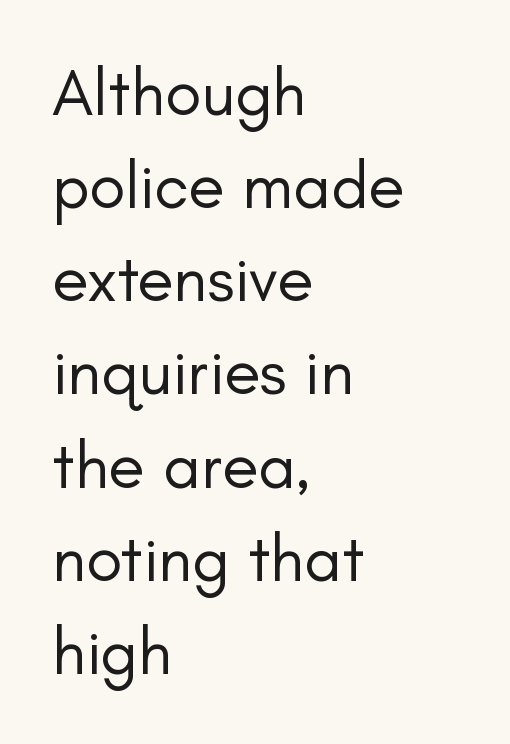
Posture: straight, roman, zero tilt. This reads as an unemphasized weight, regular at the heaviest. This is sans-serif lettering, the kind often seen on screens and signage. No extra tracking has been applied to these lines.
